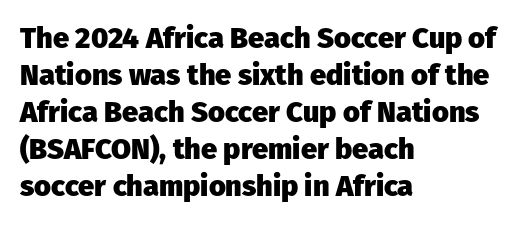
The strokes are fattened all the way to bold. Does extra space separate the letters? No, they use regular spacing. Leading matches the norm, producing a regular column. Does the lettering tilt? It doesn't — this is upright. The passage shown is typeset with a sans-serif family. A student would call this left alignment; a typographer would say flush left, rag right.
